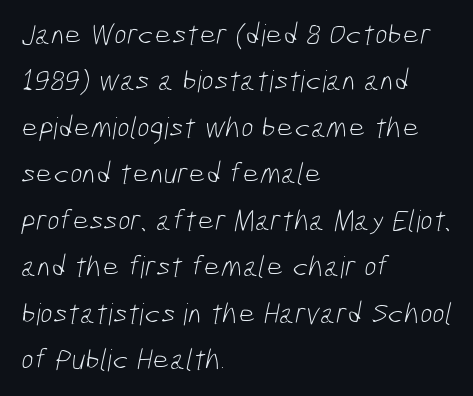
The image shows 30 px light, condensed sans-serif type; set left-aligned, normal line spacing (1.55x), normal letter spacing, not underlined; low stroke contrast and a medium x-height.
